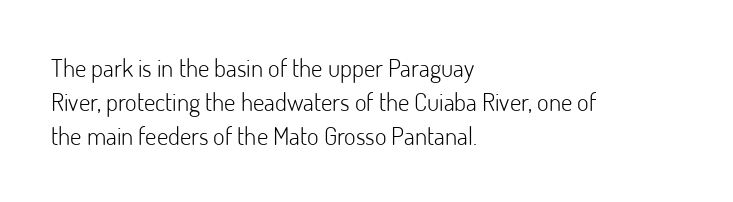
Q: Is the text bold? A: No.
Q: Is the text italic (slanted)? A: No, it is upright.
Q: Is the text underlined? A: No.
Q: How is the paragraph aligned? A: Left-aligned.
Q: Is the spacing between letters normal or unusually wide? A: Normal.
Q: Is the spacing between lines tight, normal or loose? A: Normal.
